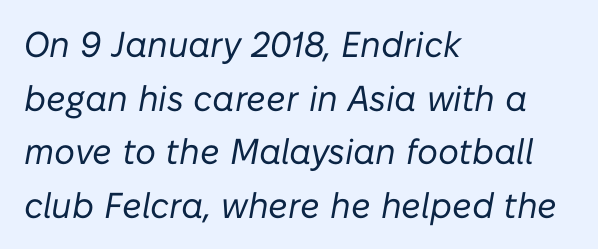
This sample uses an oblique cut, with every glyph tilted off the vertical. A light-to-regular cut is what we see here. This rendering uses left alignment, leaving the right contour irregular. This sample keeps an unexceptional amount of space between lines. Students, note that the glyphs here touch the page at normal intervals. Unmarked baselines from the first word to the last.
